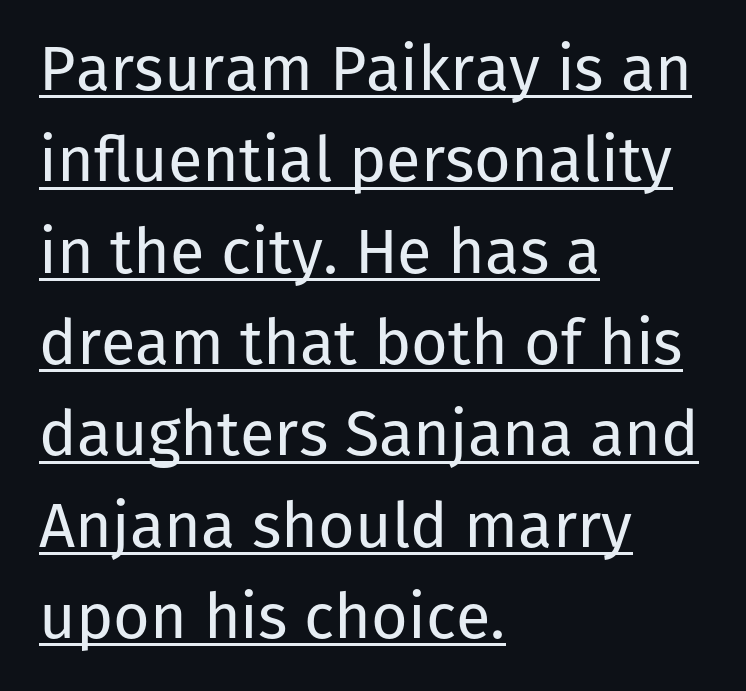
{"serif": "no", "italic": "no", "bold": "no", "weight": "regular", "width": "normal", "stroke_contrast": "low", "x_height": "medium", "monospaced": "no", "underline": "yes", "align": "left", "line_spacing": "normal", "line_spacing_ratio": 1.45, "letter_spacing": "normal", "letter_spacing_em": 0.0, "glyph_px": 63}
